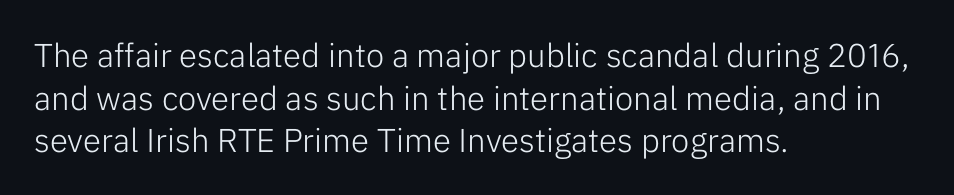
{"serif": "no", "italic": "no", "bold": "no", "weight": "light", "width": "normal", "stroke_contrast": "low", "x_height": "medium", "monospaced": "no", "underline": "no", "align": "left", "line_spacing": "normal", "line_spacing_ratio": 1.29, "letter_spacing": "normal", "letter_spacing_em": 0.0, "glyph_px": 33}
